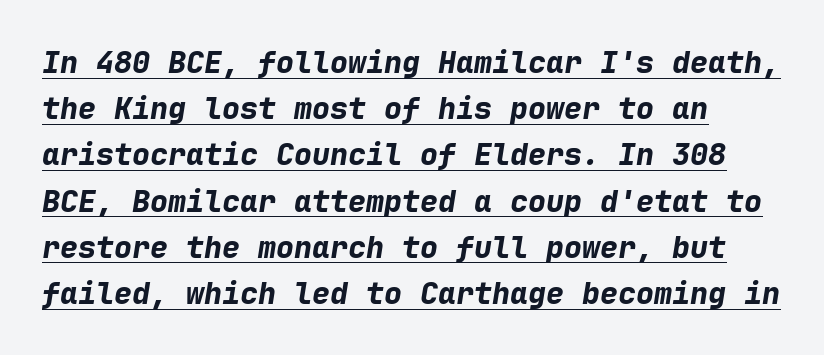
{"italic": "yes", "lean": "right", "slant_degrees": 9, "bold": "yes", "weight": "bold", "width": "normal", "stroke_contrast": "low", "x_height": "medium", "monospaced": "yes", "underline": "yes", "line_spacing": "normal", "line_spacing_ratio": 1.54, "letter_spacing": "normal", "letter_spacing_em": 0.0, "glyph_px": 30}
